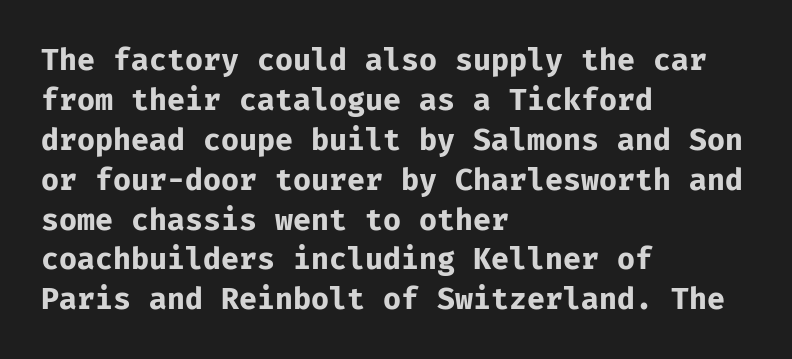
Just letters on the line, the space beneath them empty. The letterforms sit shoulder to shoulder at normal distance. The characters look thick and weighty, a clear bold. Nope, not italic — everything's standing straight. Compared with typical paragraphs, the rows here are spaced about the same. Is this a fixed-width face? Yes — each glyph sits in an identical cell.
